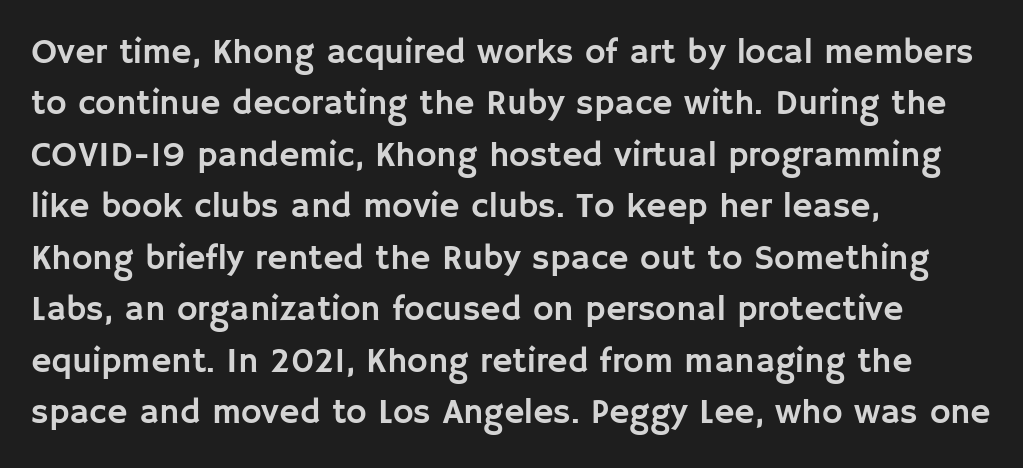
Default kerning and tracking; the words read as compact shapes. Examine the stroke ends and you'll find no serifs. A typesetter would call this proportional, since set widths differ per character. Clear beneath every line of the passage. This sample is left-justified, so line endings fall wherever the words run out.
